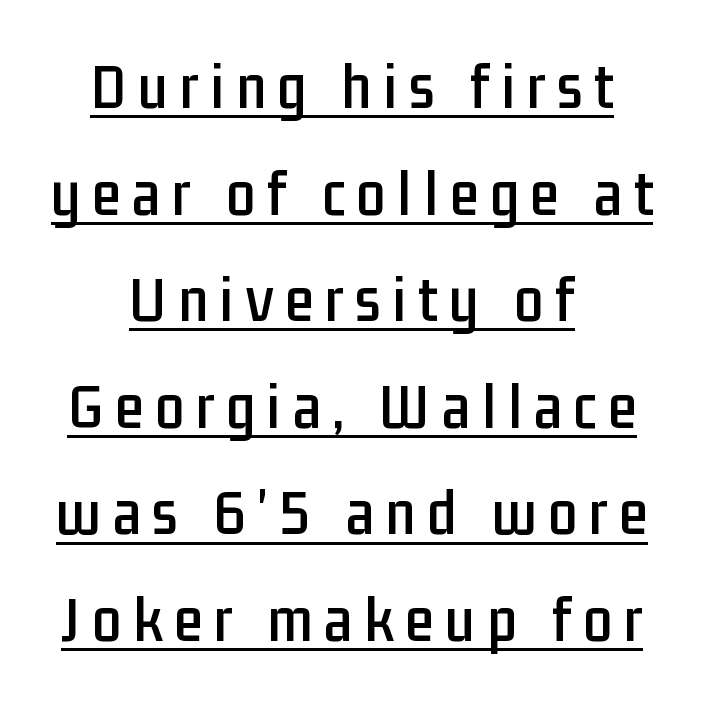
Q: Is the text italic (slanted)? A: No, it is upright.
Q: Is the typeface a serif or a sans-serif typeface? A: Sans-serif.
Q: Is the text underlined? A: Yes.
Q: How is the paragraph aligned? A: Centered.
Q: Is the spacing between lines tight, normal or loose? A: Normal.
Q: Width (condensed, normal, or wide)? A: Condensed.
Q: Stroke contrast? A: Low.
Q: x-height? A: Medium.
Q: Monospaced? A: No.
